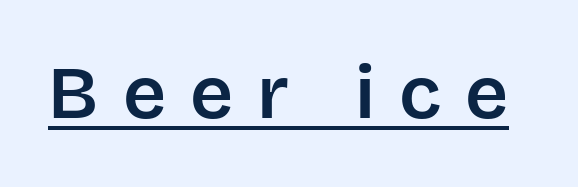
The image shows 75 px sans-serif type, upright; set unusually wide letter spacing (+0.32 em), underlined; low stroke contrast and a large x-height.
